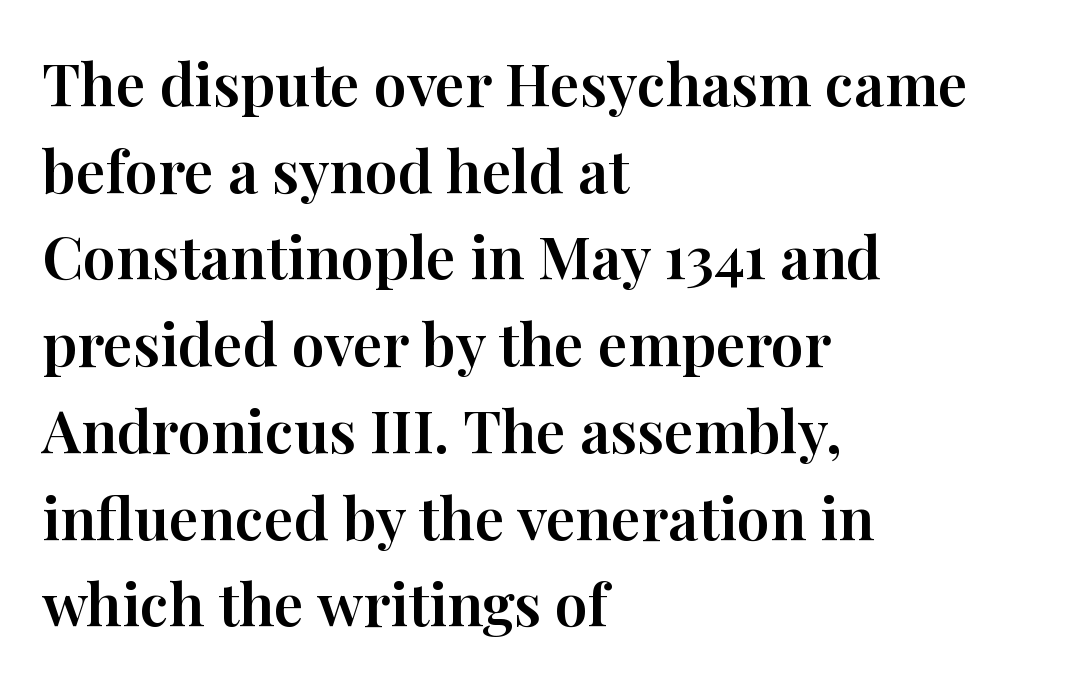
Classification — serif. All the whitespace from short lines collects on the right. Glyph-to-glyph distance matches everyday printed text. Reading down the column, the eye jumps a familiar distance to each next line.
